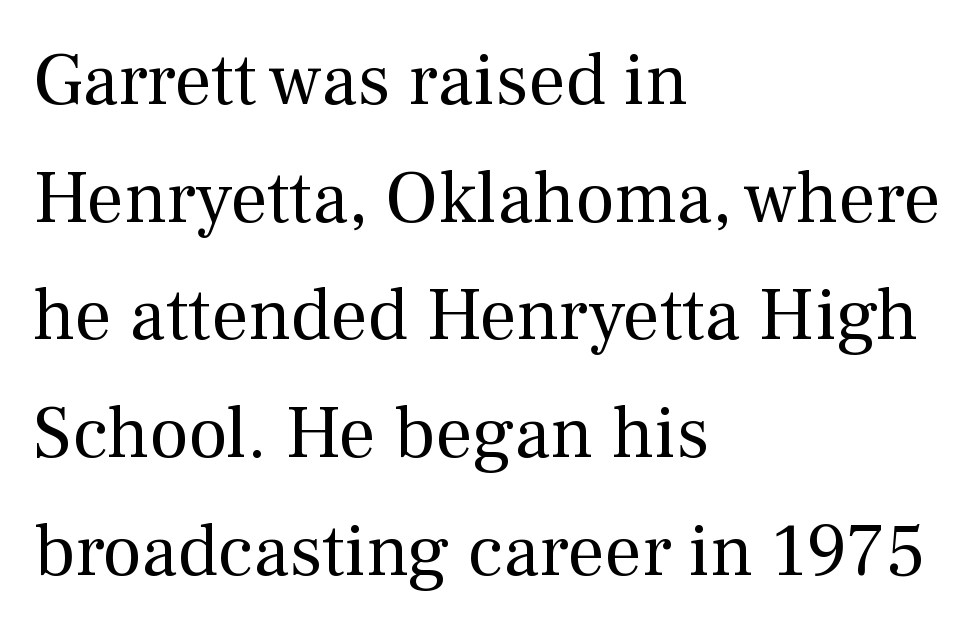
This sample uses a serif face. Designer's note — italics off, roman on. Stroke mass is kept to a normal reading level or below. You could not count columns in this text — the font is proportionally spaced. Words appear dense and cohesive because spacing is normal.
